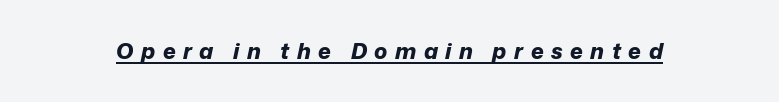
The image shows 22 px bold type, italic (leaning right); set unusually wide letter spacing (+0.34 em), underlined.
